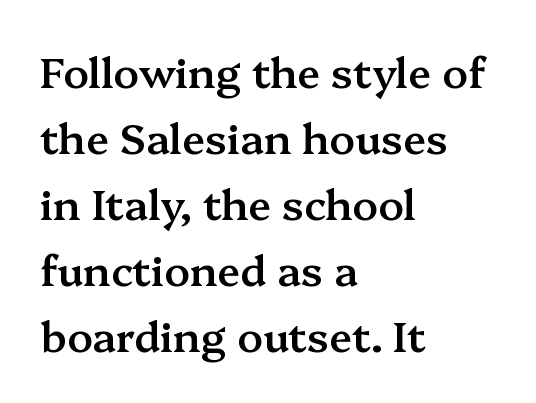
The image shows 42 px semibold serif type, upright; set left-aligned, normal line spacing (1.57x), normal letter spacing, not underlined; medium stroke contrast and a medium x-height.
